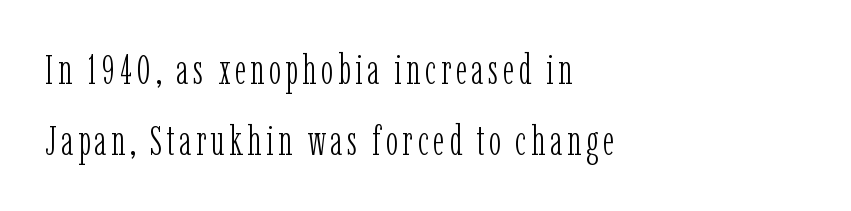
Q: Is the text bold? A: No.
Q: Is the text italic (slanted)? A: No, it is upright.
Q: Is the typeface a serif or a sans-serif typeface? A: Serif.
Q: Is the text underlined? A: No.
Q: How is the paragraph aligned? A: Left-aligned.
Q: Width (condensed, normal, or wide)? A: Condensed.
Q: Stroke contrast? A: Low.
Q: x-height? A: Medium.
Q: Monospaced? A: No.
